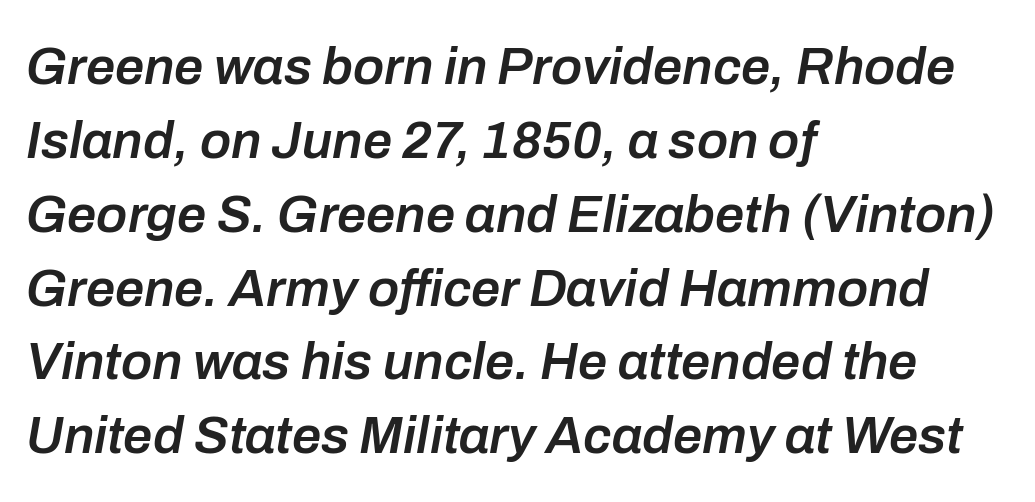
Q: Is the text bold? A: Semi-bold.
Q: Is the text italic (slanted)? A: Yes, it leans right by about 10 degrees.
Q: Is the text underlined? A: No.
Q: How is the paragraph aligned? A: Left-aligned.
Q: Is the spacing between letters normal or unusually wide? A: Normal.
Q: Is the spacing between lines tight, normal or loose? A: Normal.
Q: Width (condensed, normal, or wide)? A: Normal.
Q: Stroke contrast? A: Low.
Q: x-height? A: Medium.
Q: Monospaced? A: No.
